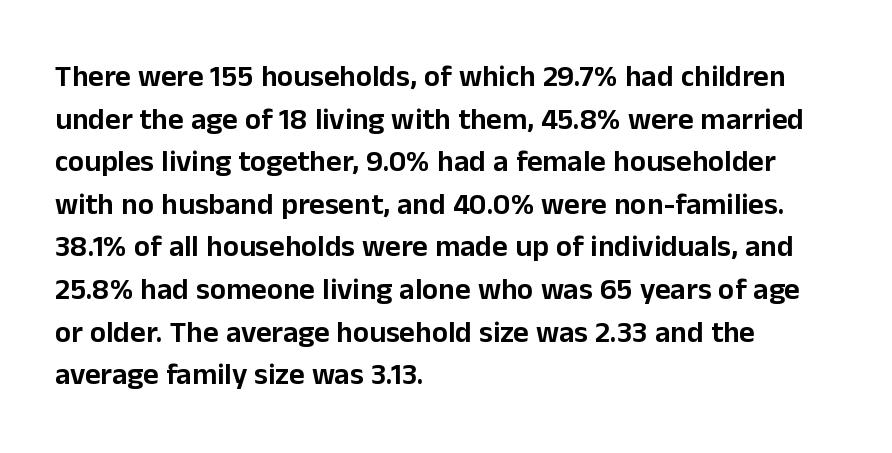
{"serif": "no", "italic": "no", "width": "normal", "stroke_contrast": "low", "x_height": "medium", "monospaced": "no", "underline": "no", "align": "left", "line_spacing": "normal", "line_spacing_ratio": 1.42, "letter_spacing": "normal", "letter_spacing_em": 0.0, "glyph_px": 30}
